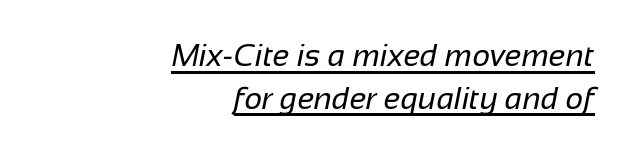
Does the leading feel generous? No, just average. A continuous stroke trails under the words, as in a hyperlink. Spacing verdict: proportional, widths tailored to each character. To sum up the face: it is a sans, with no serifs. Observe the ordinary spacing: letters are neighbours, not strangers.
